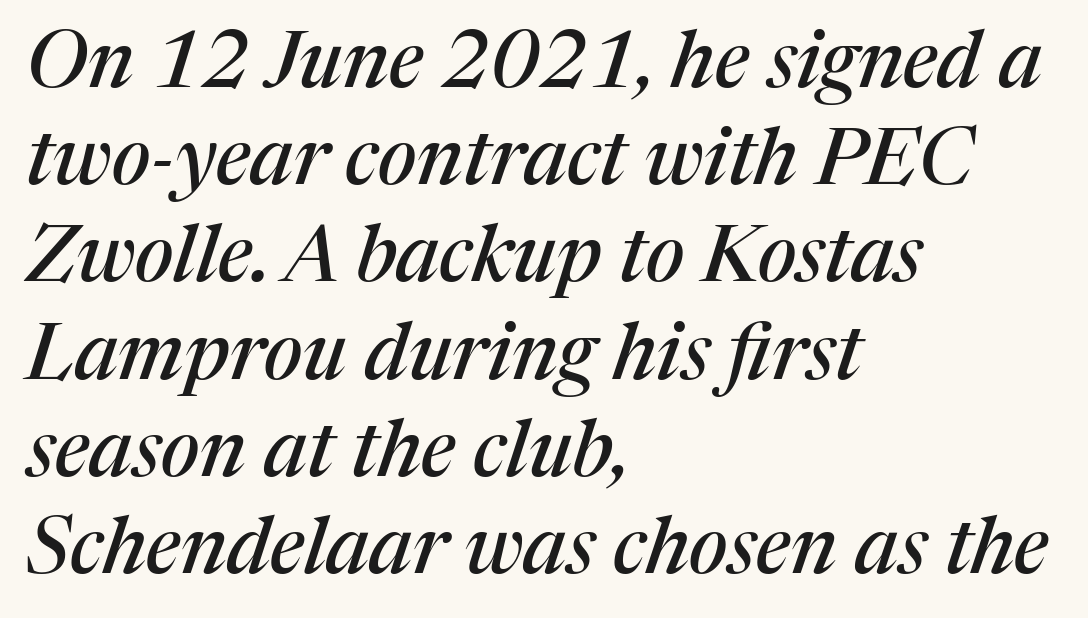
What stands out about the letter spacing? Nothing — it is the standard amount. Italic: yes, the glyphs are oblique. Rule under the text: the space is simply empty. This rendering employs a face with finishing strokes, i.e., a serif.
